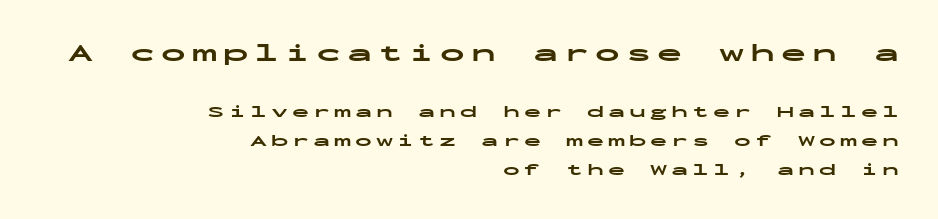
{"italic": "no", "bold": "yes", "underline": "no", "align": "right", "line_spacing_ratio": 1.72, "letter_spacing": "wide", "letter_spacing_em": 0.24, "larger_block": "first", "size_ratio": 1.47, "glyph_px": 25}
